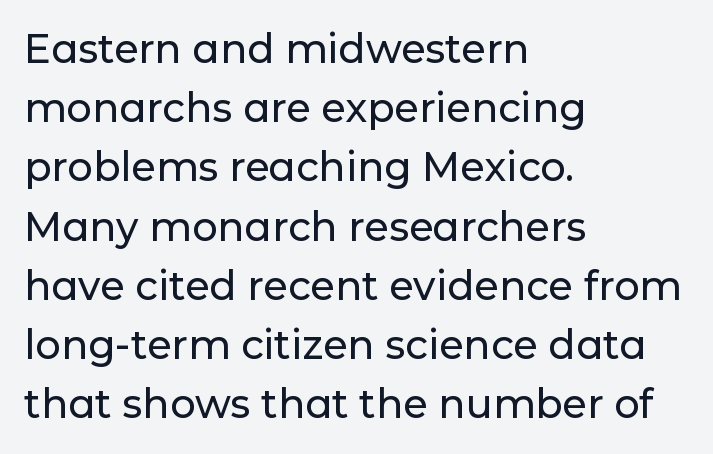
Q: Is the text italic (slanted)? A: No, it is upright.
Q: Is the typeface a serif or a sans-serif typeface? A: Sans-serif.
Q: Is the text underlined? A: No.
Q: How is the paragraph aligned? A: Left-aligned.
Q: Is the spacing between letters normal or unusually wide? A: Normal.
Q: Is the spacing between lines tight, normal or loose? A: Normal.
Q: Width (condensed, normal, or wide)? A: Normal.
Q: Stroke contrast? A: Low.
Q: x-height? A: Medium.
Q: Monospaced? A: No.
